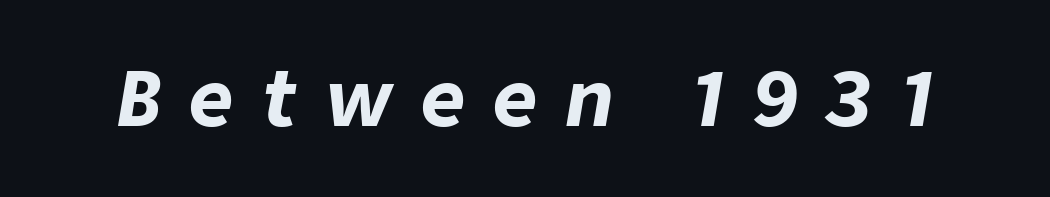
Q: Is the text bold? A: Yes.
Q: Is the text italic (slanted)? A: Yes, it leans right by about 9 degrees.
Q: Is the text underlined? A: No.
Q: Is the spacing between letters normal or unusually wide? A: Unusually wide.
Q: Width (condensed, normal, or wide)? A: Normal.
Q: Stroke contrast? A: Low.
Q: x-height? A: Medium.
Q: Monospaced? A: No.
